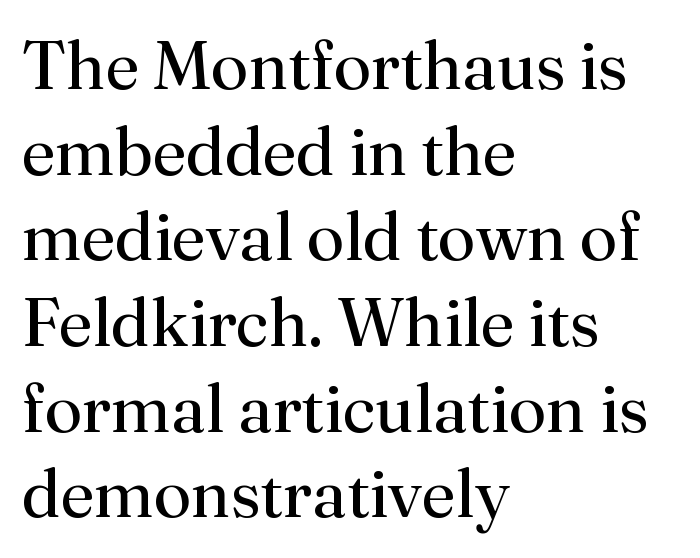
These lines sit exactly where default settings would place them. Nobody touched the tracking dial on this one. Ascenders rise straight up at ninety degrees. Is this a heavy cut? Hardly; it is regular or lighter.
